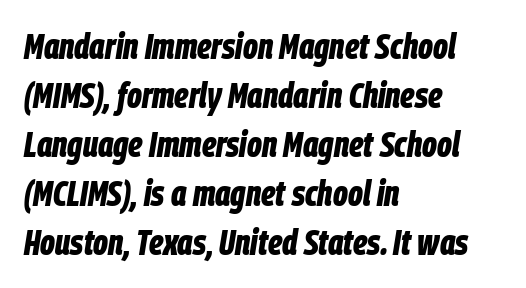
{"italic": "yes", "lean": "right", "slant_degrees": 9, "bold": "yes", "weight": "bold", "width": "condensed", "stroke_contrast": "low", "x_height": "large", "monospaced": "no", "underline": "no", "align": "left", "line_spacing": "normal", "line_spacing_ratio": 1.36, "letter_spacing": "normal", "letter_spacing_em": 0.0, "glyph_px": 36}
